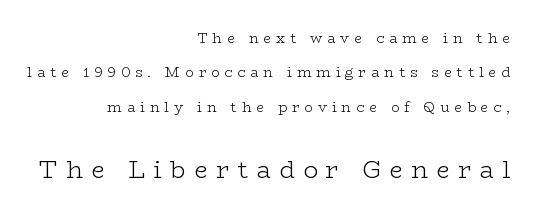
{"italic": "no", "bold": "no", "underline": "no", "align": "right", "line_spacing": "loose", "line_spacing_ratio": 2.46, "letter_spacing": "wide", "letter_spacing_em": 0.35, "larger_block": "second", "size_ratio": 1.71, "glyph_px": 24}
